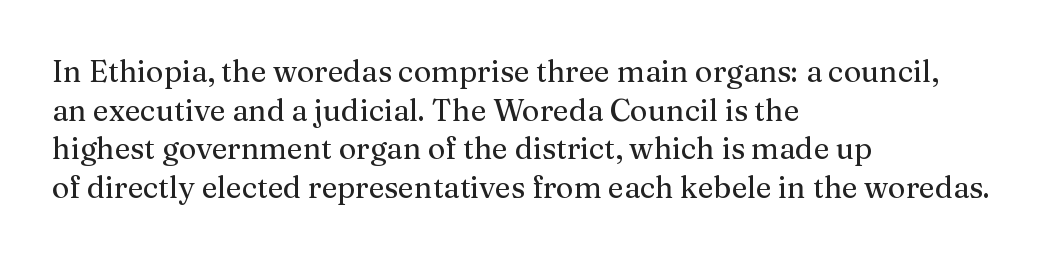
Vertical strokes here are truly vertical. Any mark beneath the type? The region is blank. Leading matches the norm, producing a regular column. Tracking here is standard; glyphs follow each other at the usual distance. Line starts are locked; line ends wander.
